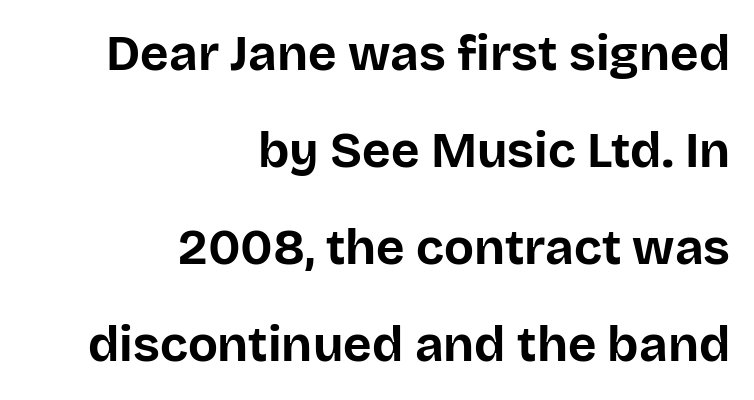
Ordinary non-slanted type is in use. There is no visible air inserted between adjacent glyphs. Each new line begins a long way beneath the previous one. Compared with an ordinary text face, these strokes are far heavier — a full bold.
